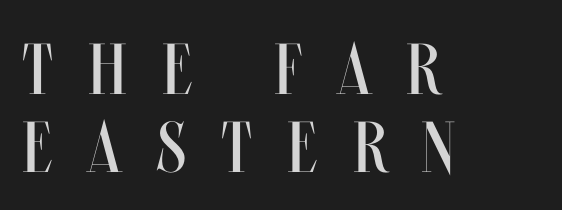
{"italic": "no", "bold": "no", "weight": "regular", "width": "condensed", "stroke_contrast": "medium", "x_height": "large", "monospaced": "no", "underline": "no", "align": "left", "line_spacing": "tight", "line_spacing_ratio": 1.09, "letter_spacing": "wide", "letter_spacing_em": 0.49, "glyph_px": 72}
